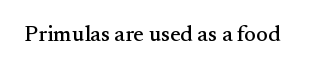
{"italic": "no", "underline": "no", "letter_spacing": "normal", "letter_spacing_em": 0.0, "glyph_px": 22}
